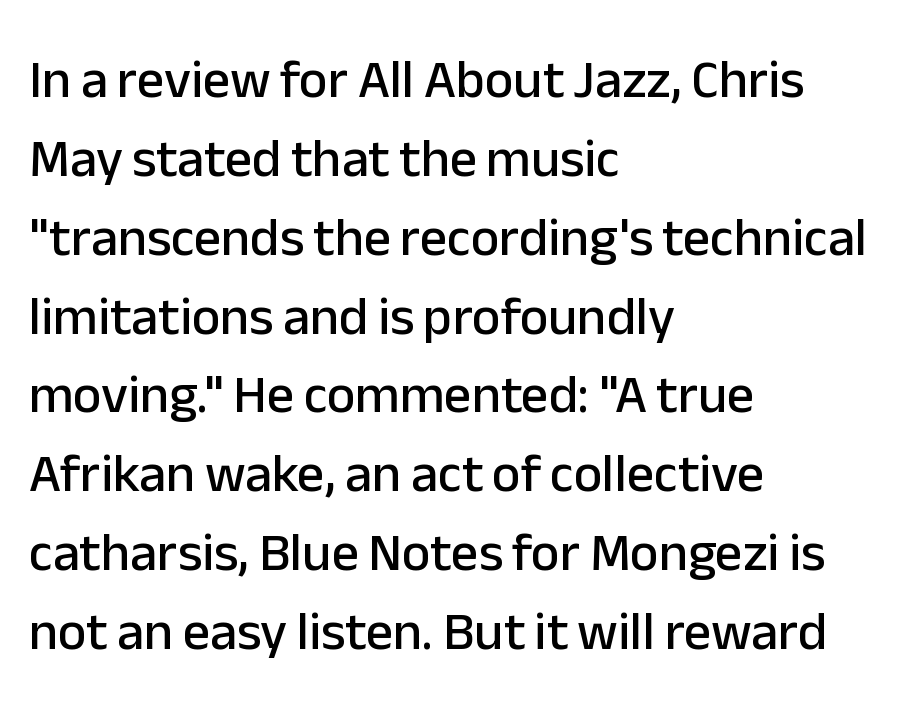
The image shows 54 px sans-serif type, upright; set left-aligned, normal line spacing (1.46x), normal letter spacing, not underlined; low stroke contrast and a medium x-height.
